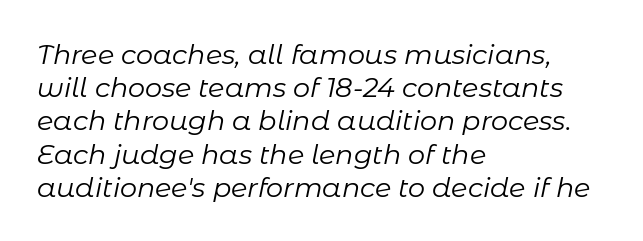
The text carries the slant typical of an italic or oblique font. Teacher's note: observe the even left margin — that is flush-left alignment. Bold? No — there's no thickening of the strokes. The foot of each line stays bare and open.
